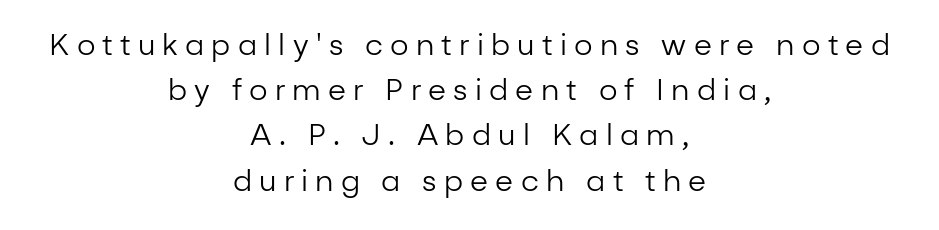
The image shows 29 px regular-weight sans-serif type, upright; set centered, normal line spacing (1.56x), unusually wide letter spacing (+0.25 em), not underlined; low stroke contrast and a medium x-height.
